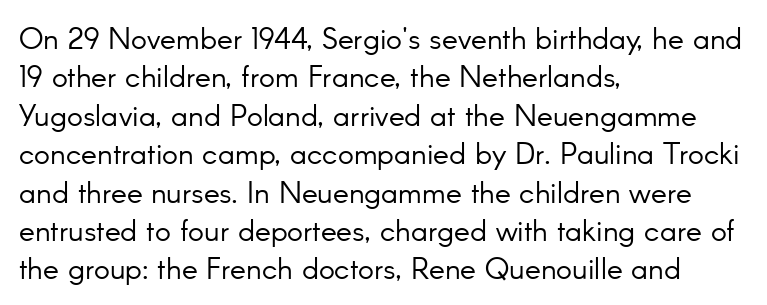
Does the type have serifs? No, each stem ends abruptly. Do the letters lean? They stand straight. Quick note: underline off. Teacher's note: observe the even left margin — that is flush-left alignment. These lines keep a tight, regular rhythm from letter to letter. The face used here is proportionally spaced, like ordinary book or web type.
